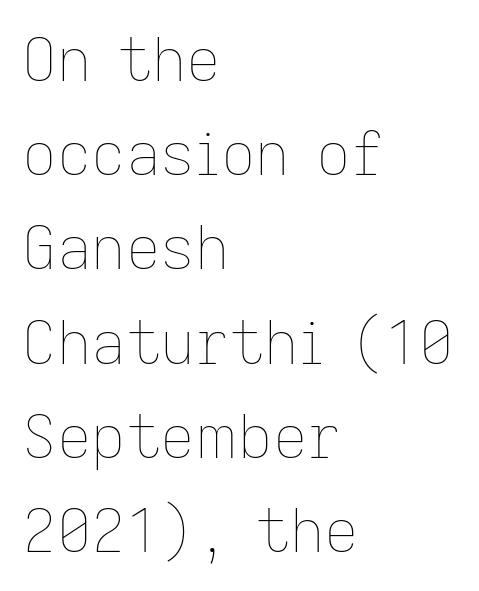
The rows are spaced the way most documents space them. Quick note: underline off. Proportional: the letters do not fall into vertical columns. Vertical strokes here are truly vertical.
